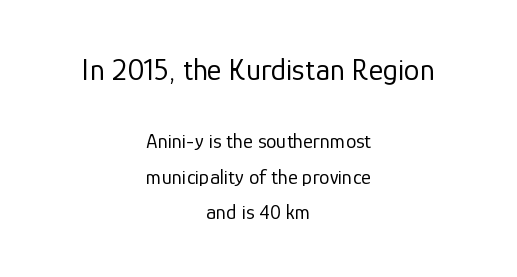
The image shows 31 px regular-weight sans-serif type, upright; set centered, normal line spacing (1.69x), normal letter spacing, not underlined; the first (top) block is 1.48x larger; low stroke contrast and a medium x-height.
